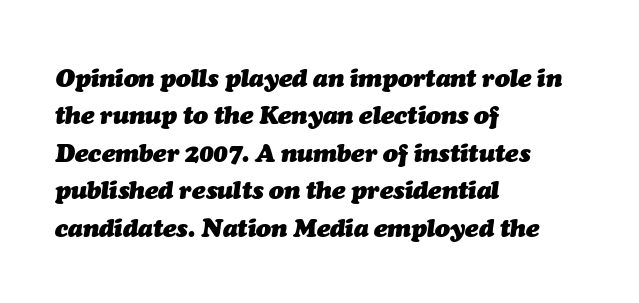
{"italic": "yes", "lean": "right", "slant_degrees": 7, "bold": "yes", "underline": "no", "align": "left", "line_spacing": "normal", "line_spacing_ratio": 1.5, "letter_spacing": "normal", "letter_spacing_em": 0.0, "glyph_px": 25}
